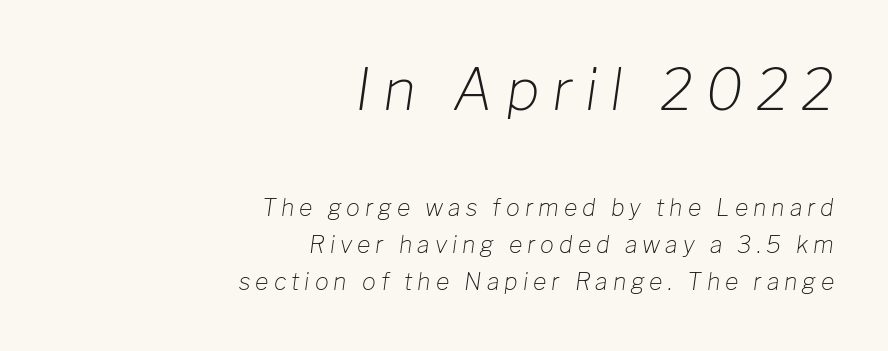
Q: Is the text bold? A: No.
Q: Is the text italic (slanted)? A: Yes, it leans right by about 8 degrees.
Q: Is the text underlined? A: No.
Q: How is the paragraph aligned? A: Right-aligned.
Q: Is the spacing between letters normal or unusually wide? A: Unusually wide.
Q: Is the spacing between lines tight, normal or loose? A: Normal.
Q: Which block of text is set in a larger size, the first (top) or the second (bottom)? A: The first (top) one.
Q: Width (condensed, normal, or wide)? A: Normal.
Q: Stroke contrast? A: Low.
Q: x-height? A: Medium.
Q: Monospaced? A: No.
